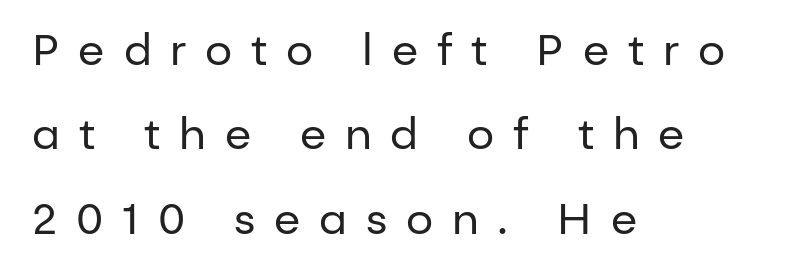
Posture: vertical. One glance says open: line gaps are wider than usual. The rendering uses natural spacing where letterforms have individual widths. This sample uses expanded letter spacing, leaving extra air between glyphs. Glance below the letters and you will spot only blank space.
